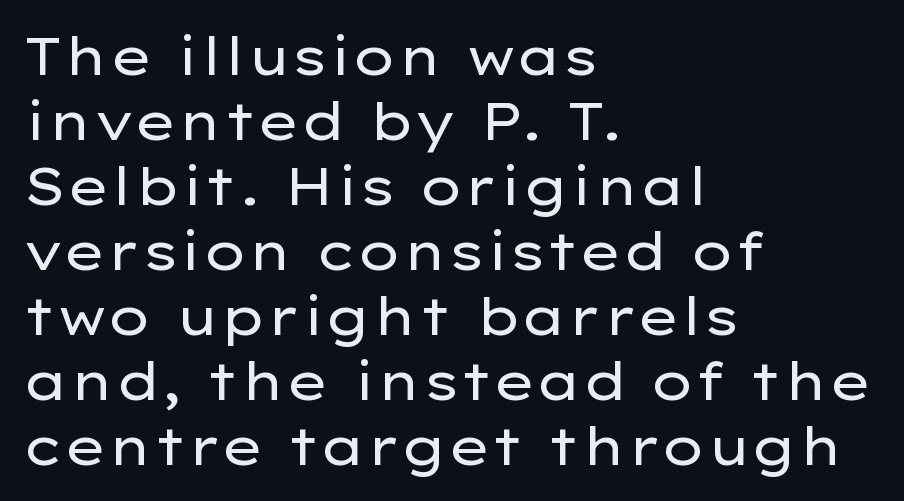
Q: Is the text bold? A: No.
Q: Is the text italic (slanted)? A: No, it is upright.
Q: Is the typeface a serif or a sans-serif typeface? A: Sans-serif.
Q: Is the text underlined? A: No.
Q: How is the paragraph aligned? A: Left-aligned.
Q: Is the spacing between letters normal or unusually wide? A: Normal.
Q: Is the spacing between lines tight, normal or loose? A: Normal.
Q: Width (condensed, normal, or wide)? A: Wide.
Q: Stroke contrast? A: Low.
Q: x-height? A: Medium.
Q: Monospaced? A: No.
